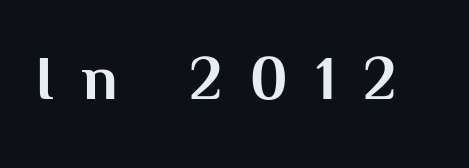
If you drew a line through each stem, it would be perfectly vertical. A clean baseline with only descenders dipping below it. Tracking value appears strongly positive — letters spread wide. Letterform terminals end flat and unadorned throughout the passage. The rendering uses natural spacing where letterforms have individual widths.
